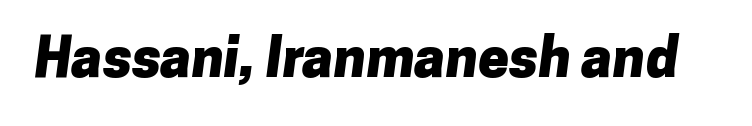
Q: Is the text bold? A: Yes.
Q: Is the typeface a serif or a sans-serif typeface? A: Sans-serif.
Q: Is the text underlined? A: No.
Q: Is the spacing between letters normal or unusually wide? A: Normal.
Q: Width (condensed, normal, or wide)? A: Normal.
Q: Stroke contrast? A: Low.
Q: x-height? A: Medium.
Q: Monospaced? A: No.
